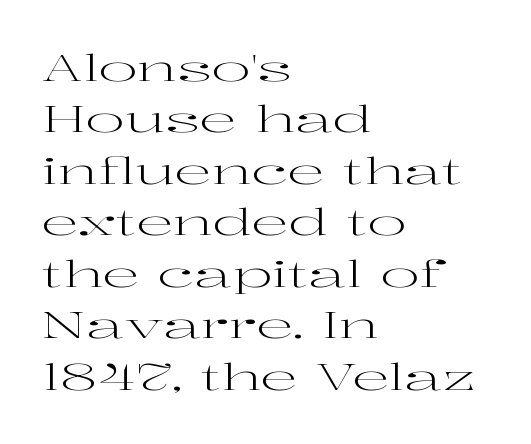
Type style note: has serifs. In terms of posture, this sample is upright. Lines of text with bare space underneath. Tracking here is standard; glyphs follow each other at the usual distance. Proportional: the letters do not fall into vertical columns. Horizontal alignment here is leftward, the default for most running prose.
